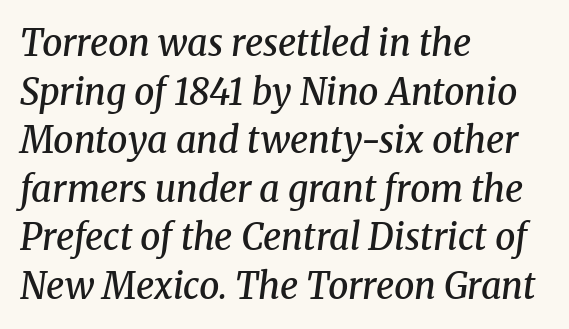
The image shows 36 px semibold serif type, italic (leaning right); set left-aligned, normal line spacing (1.35x), normal letter spacing, not underlined; medium stroke contrast and a medium x-height.
